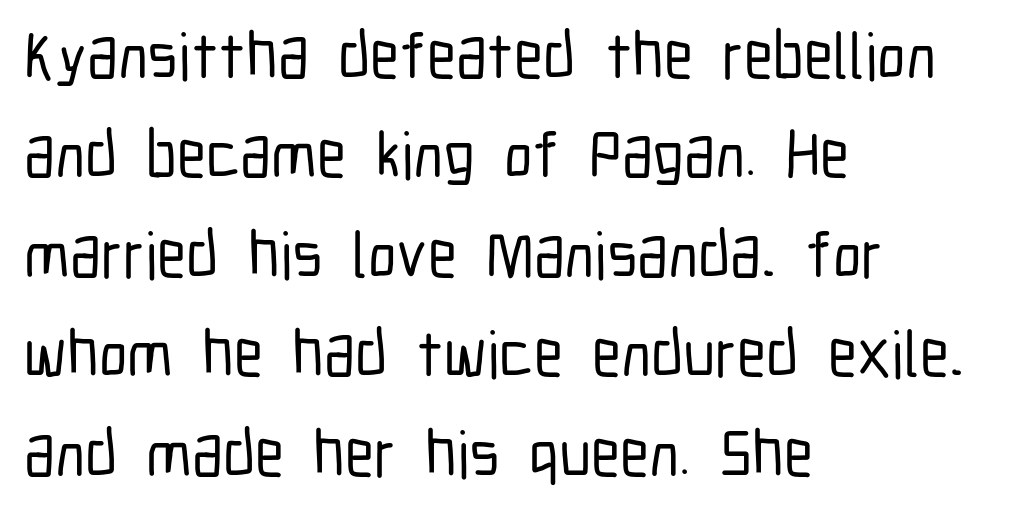
Q: Is the text italic (slanted)? A: No, it is upright.
Q: Is the typeface a serif or a sans-serif typeface? A: Sans-serif.
Q: Is the text underlined? A: No.
Q: How is the paragraph aligned? A: Left-aligned.
Q: Is the spacing between letters normal or unusually wide? A: Normal.
Q: Is the spacing between lines tight, normal or loose? A: Normal.
Q: Width (condensed, normal, or wide)? A: Condensed.
Q: Stroke contrast? A: Low.
Q: x-height? A: Medium.
Q: Monospaced? A: No.
